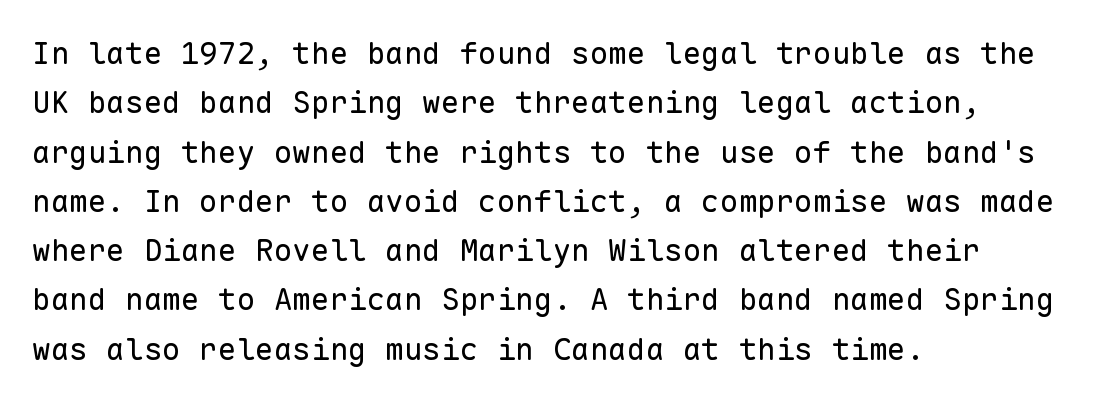
The image shows 31 px regular-weight sans-serif type, upright, monospaced; set left-aligned, normal line spacing (1.59x), normal letter spacing, not underlined; low stroke contrast and a medium x-height.
